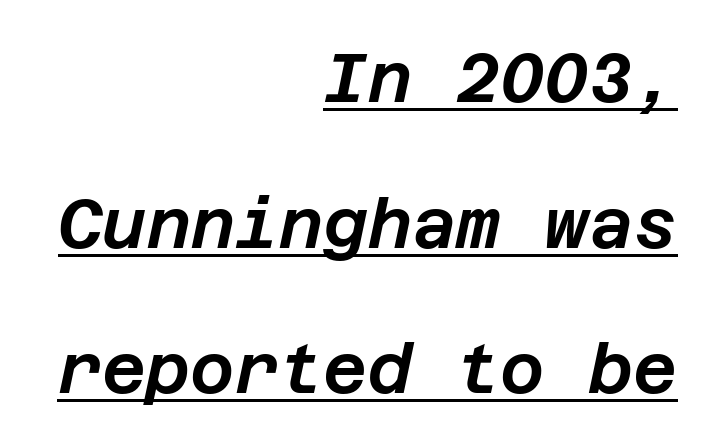
The passage shown stacks its lines with a broad gap. You could call the tracking neutral — neither tight nor loose. Typeset ragged left — the right edge is the straight one. The lettering tilts uniformly, giving the passage an italic look. The face used here appears with an underline applied.
